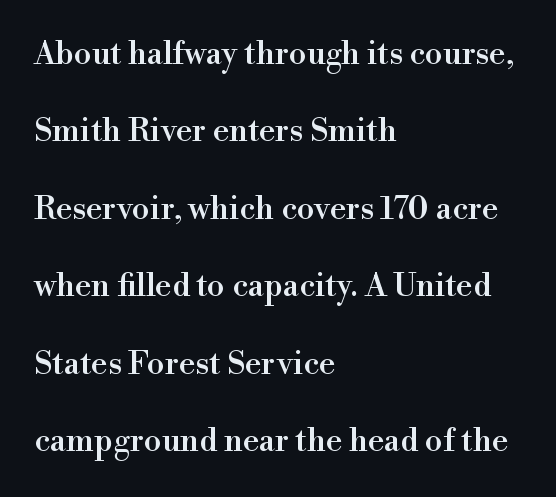
{"serif": "yes", "italic": "no", "width": "normal", "stroke_contrast": "high", "x_height": "small", "monospaced": "no", "underline": "no", "align": "left", "line_spacing": "loose", "line_spacing_ratio": 2.42, "letter_spacing": "normal", "letter_spacing_em": 0.0, "glyph_px": 32}
